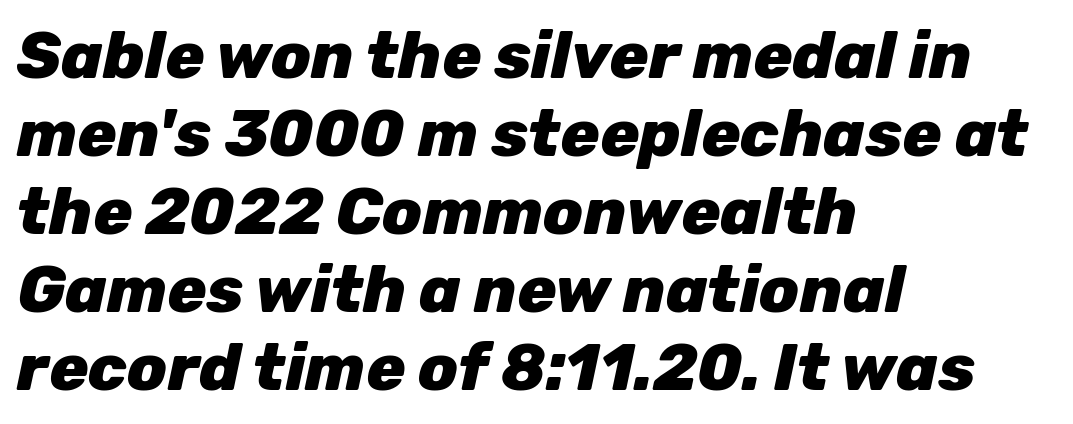
{"italic": "yes", "lean": "right", "slant_degrees": 12, "bold": "yes", "weight": "heavy", "width": "normal", "stroke_contrast": "low", "x_height": "medium", "monospaced": "no", "underline": "no", "align": "left", "line_spacing_ratio": 1.2, "letter_spacing": "normal", "letter_spacing_em": 0.0, "glyph_px": 65}
